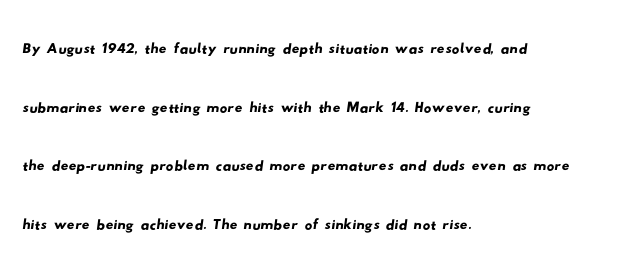
{"serif": "no", "width": "wide", "stroke_contrast": "low", "x_height": "small", "monospaced": "no", "underline": "no", "align": "left", "line_spacing": "normal", "line_spacing_ratio": 1.54, "letter_spacing": "normal", "letter_spacing_em": 0.0, "glyph_px": 38}
